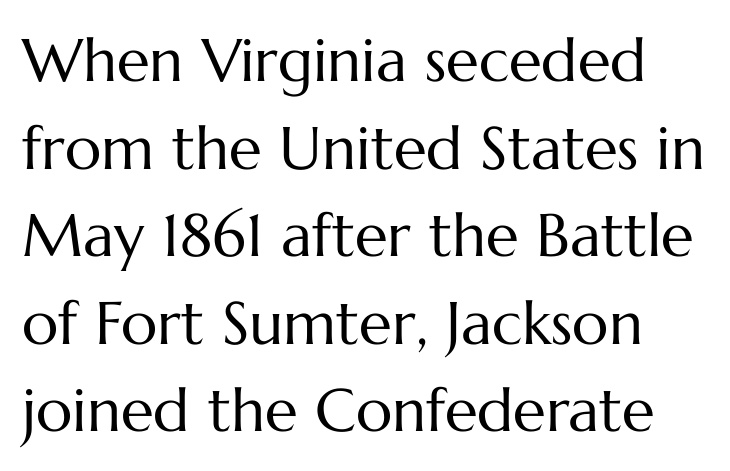
The letters sit at their default tracking, neither squeezed nor spread. This is not heavy type; no bold has been used. These lines were composed using upright roman letters. Nobody drew a line under any word here. The rows are spaced the way most documents space them.
